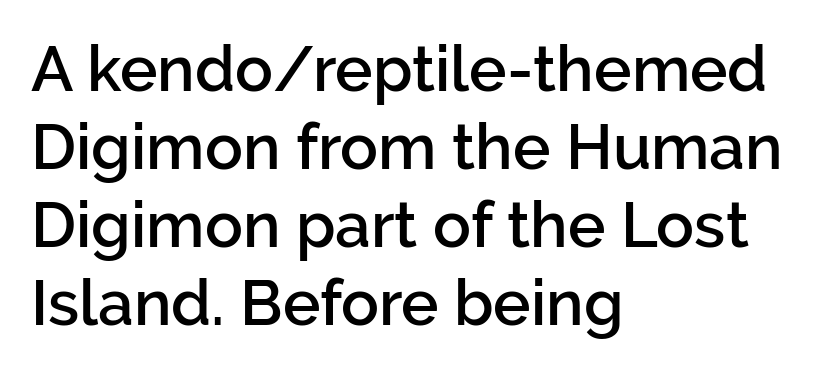
Q: Is the text bold? A: Semi-bold.
Q: Is the text italic (slanted)? A: No, it is upright.
Q: Is the typeface a serif or a sans-serif typeface? A: Sans-serif.
Q: Is the text underlined? A: No.
Q: How is the paragraph aligned? A: Left-aligned.
Q: Is the spacing between letters normal or unusually wide? A: Normal.
Q: Width (condensed, normal, or wide)? A: Normal.
Q: Stroke contrast? A: Low.
Q: x-height? A: Medium.
Q: Monospaced? A: No.
